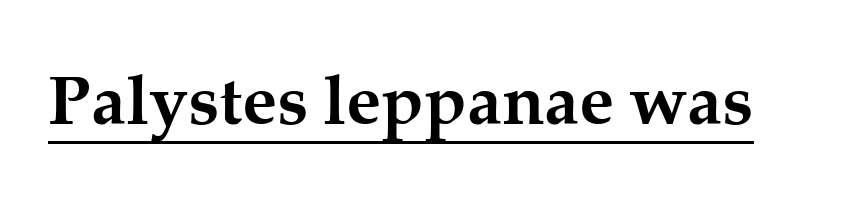
{"serif": "yes", "italic": "no", "bold": "yes", "weight": "semibold", "width": "normal", "stroke_contrast": "medium", "x_height": "medium", "monospaced": "no", "underline": "yes", "letter_spacing": "normal", "letter_spacing_em": 0.0, "glyph_px": 70}
